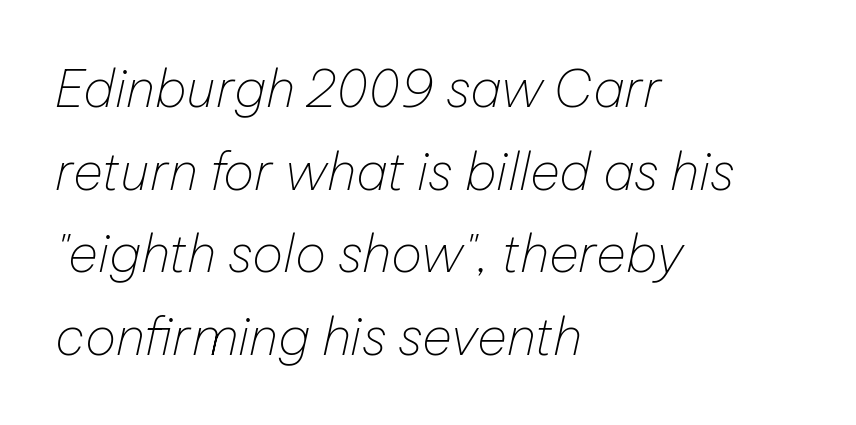
The image shows 52 px thin type, italic (leaning right); set left-aligned, normal line spacing (1.59x), normal letter spacing, not underlined; low stroke contrast and a medium x-height.
